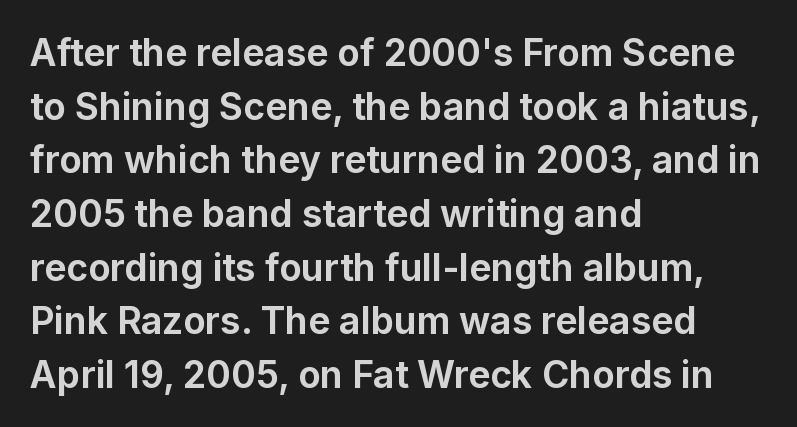
Q: Is the text bold? A: Yes.
Q: Is the text italic (slanted)? A: No, it is upright.
Q: Is the typeface a serif or a sans-serif typeface? A: Sans-serif.
Q: Is the text underlined? A: No.
Q: How is the paragraph aligned? A: Left-aligned.
Q: Is the spacing between letters normal or unusually wide? A: Normal.
Q: Is the spacing between lines tight, normal or loose? A: Normal.
Q: Width (condensed, normal, or wide)? A: Normal.
Q: Stroke contrast? A: Low.
Q: x-height? A: Medium.
Q: Monospaced? A: No.
